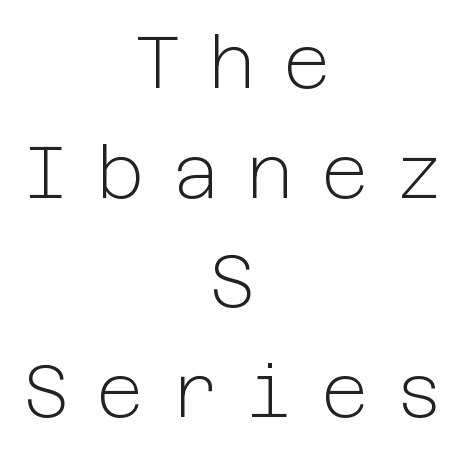
{"serif": "no", "italic": "no", "bold": "no", "weight": "light", "width": "normal", "stroke_contrast": "low", "x_height": "medium", "underline": "no", "align": "center", "line_spacing": "normal", "line_spacing_ratio": 1.48, "letter_spacing": "wide", "letter_spacing_em": 0.36, "glyph_px": 74}
